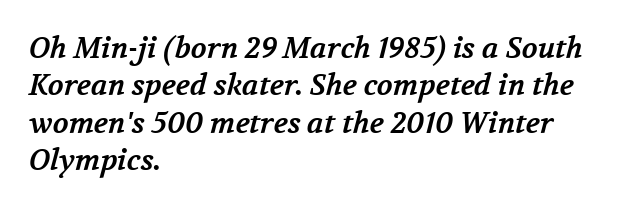
The image shows 29 px bold serif type; set left-aligned, normal line spacing (1.29x), normal letter spacing, not underlined; medium stroke contrast and a medium x-height.
